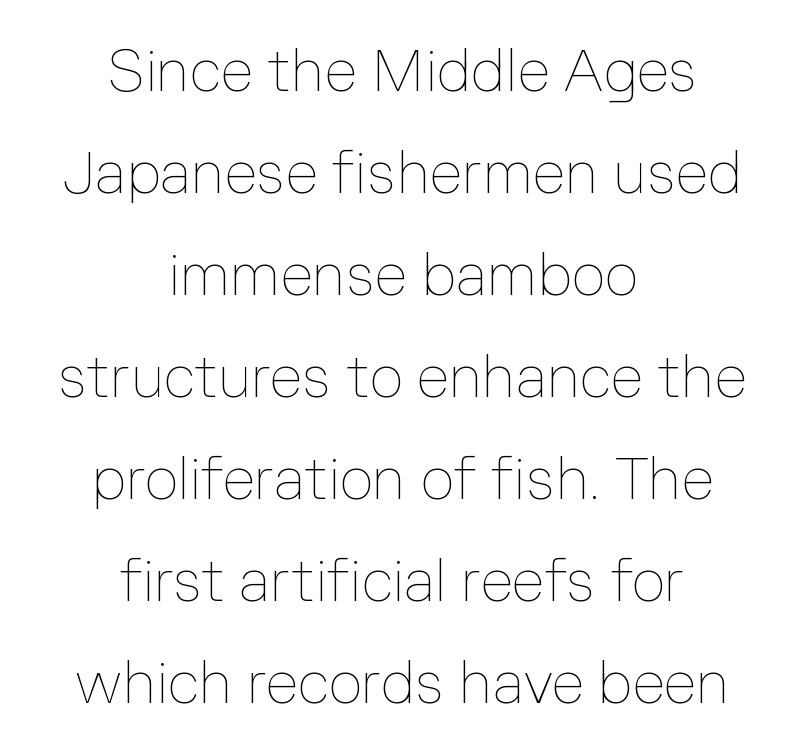
Q: Is the text bold? A: No.
Q: Is the text italic (slanted)? A: No, it is upright.
Q: Is the text underlined? A: No.
Q: How is the paragraph aligned? A: Centered.
Q: Is the spacing between letters normal or unusually wide? A: Normal.
Q: Width (condensed, normal, or wide)? A: Normal.
Q: Stroke contrast? A: Low.
Q: x-height? A: Medium.
Q: Monospaced? A: No.
